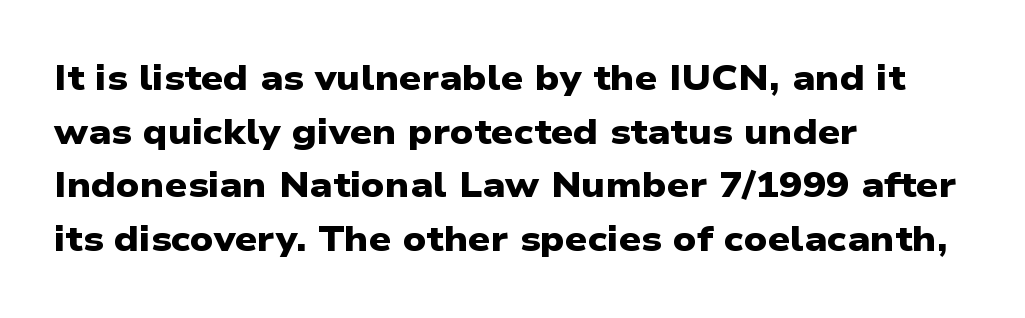
Its strokes are broad and dark, the hallmark of bold type. The gaps between neighbouring characters are ordinary and unremarkable. The text was rendered using a sans face with plain stroke endings. Compared with typical paragraphs, the rows here are spaced about the same. The words here are not underlined. Character widths vary here, with narrow letters taking less room than wide ones.
